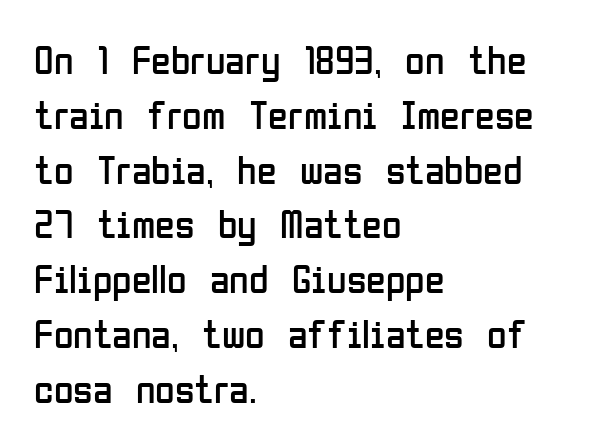
Q: Is the text bold? A: No.
Q: Is the text italic (slanted)? A: No, it is upright.
Q: Is the typeface a serif or a sans-serif typeface? A: Sans-serif.
Q: Is the text underlined? A: No.
Q: How is the paragraph aligned? A: Left-aligned.
Q: Is the spacing between letters normal or unusually wide? A: Normal.
Q: Is the spacing between lines tight, normal or loose? A: Normal.
Q: Width (condensed, normal, or wide)? A: Condensed.
Q: Stroke contrast? A: Low.
Q: x-height? A: Medium.
Q: Monospaced? A: No.
